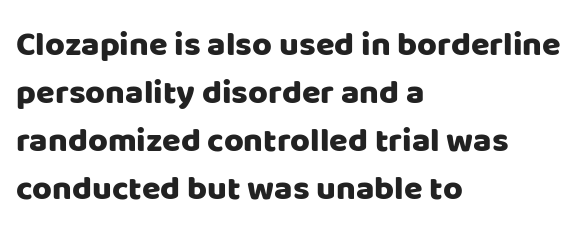
{"serif": "no", "italic": "no", "width": "normal", "stroke_contrast": "low", "x_height": "large", "monospaced": "no", "underline": "no", "align": "left", "line_spacing": "normal", "line_spacing_ratio": 1.41, "letter_spacing": "normal", "letter_spacing_em": 0.0, "glyph_px": 34}
